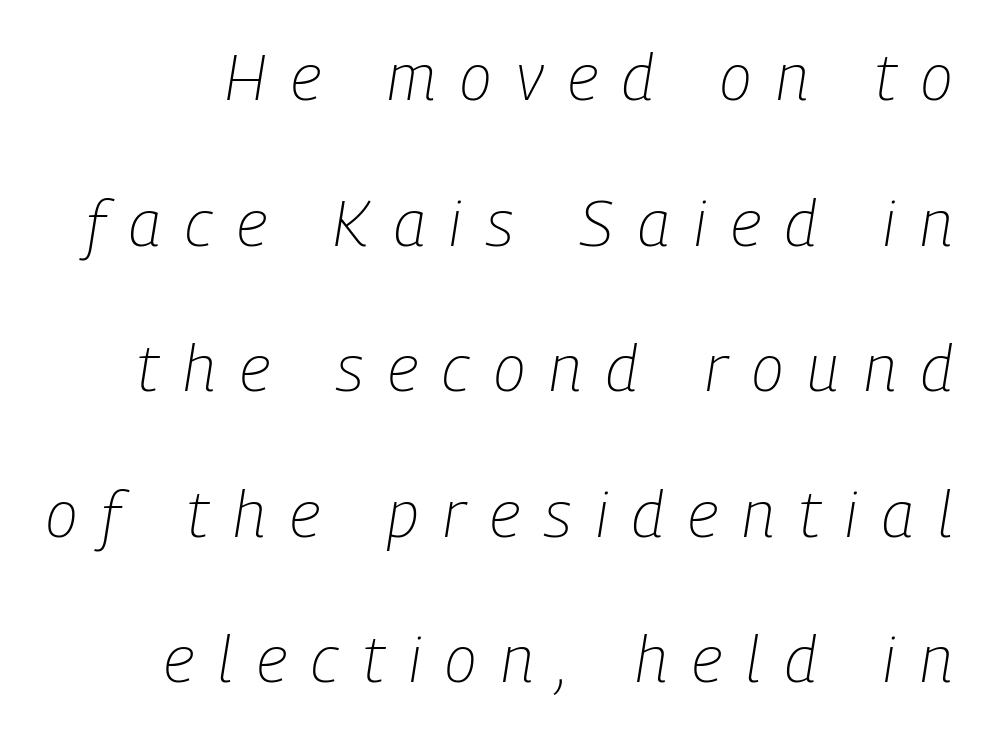
The line texture is sparse and dotted thanks to wide tracking. Loosely led — the rows are spread out. Every character sits at an angle, as italics do. No heavy texture on the line: the type isn't bold. The area under the type is left untouched. Varying glyph widths throughout — classic text-font behaviour.
